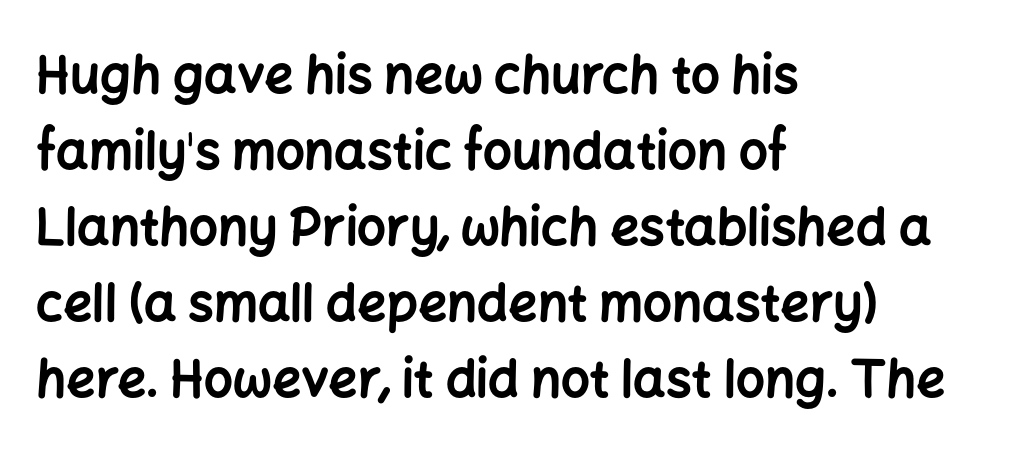
Q: Is the text bold? A: Yes.
Q: Is the text italic (slanted)? A: No, it is upright.
Q: Is the typeface a serif or a sans-serif typeface? A: Sans-serif.
Q: Is the text underlined? A: No.
Q: How is the paragraph aligned? A: Left-aligned.
Q: Is the spacing between letters normal or unusually wide? A: Normal.
Q: Is the spacing between lines tight, normal or loose? A: Normal.
Q: Width (condensed, normal, or wide)? A: Normal.
Q: Stroke contrast? A: Low.
Q: x-height? A: Medium.
Q: Monospaced? A: No.
